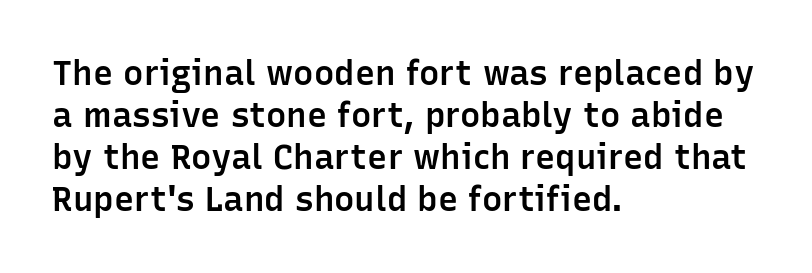
The image shows 34 px semibold sans-serif type, upright; set left-aligned, line spacing 1.24x, normal letter spacing, not underlined; low stroke contrast and a medium x-height.
